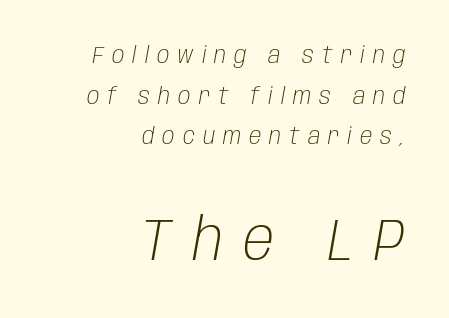
The image shows 58 px light, condensed type, italic (leaning right); set right-aligned, line spacing 1.77x, unusually wide letter spacing (+0.35 em), not underlined; the second (bottom) block is 2.52x larger; low stroke contrast and a large x-height.
